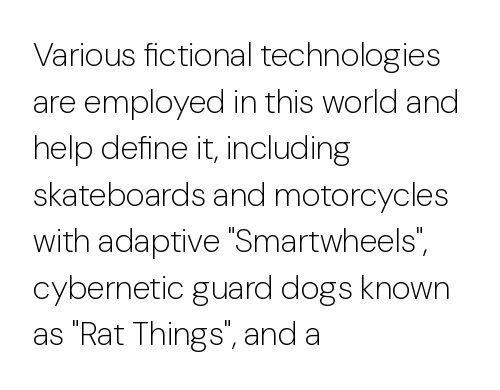
The image shows 33 px light sans-serif type, upright; set left-aligned, normal line spacing (1.41x), normal letter spacing, not underlined; low stroke contrast and a medium x-height.
